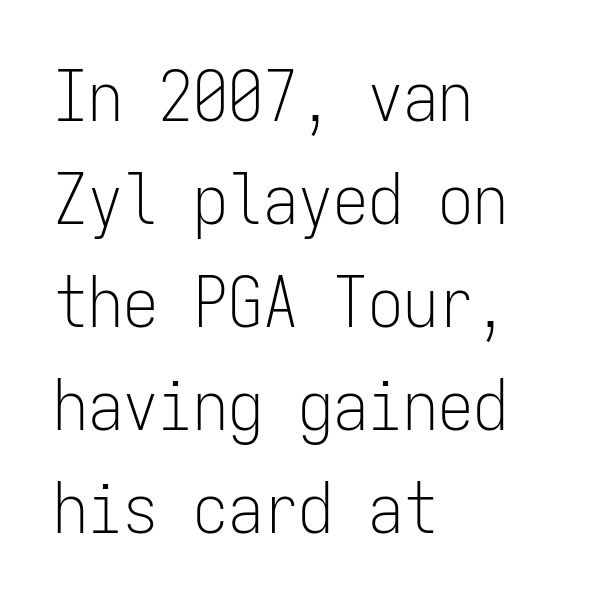
The image shows 70 px light, condensed sans-serif type, upright, monospaced; set left-aligned, normal line spacing (1.47x), normal letter spacing, not underlined; low stroke contrast and a medium x-height.
